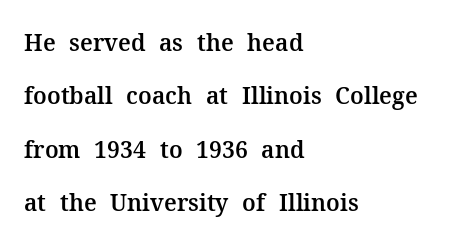
There is no visible air inserted between adjacent glyphs. If you drew a ruler down the left edge, every line would touch it. Words float on clear page, feet unadorned. You can tell it's not italic because the verticals are truly vertical. Notice the wide empty band between every row — that's loose leading.
